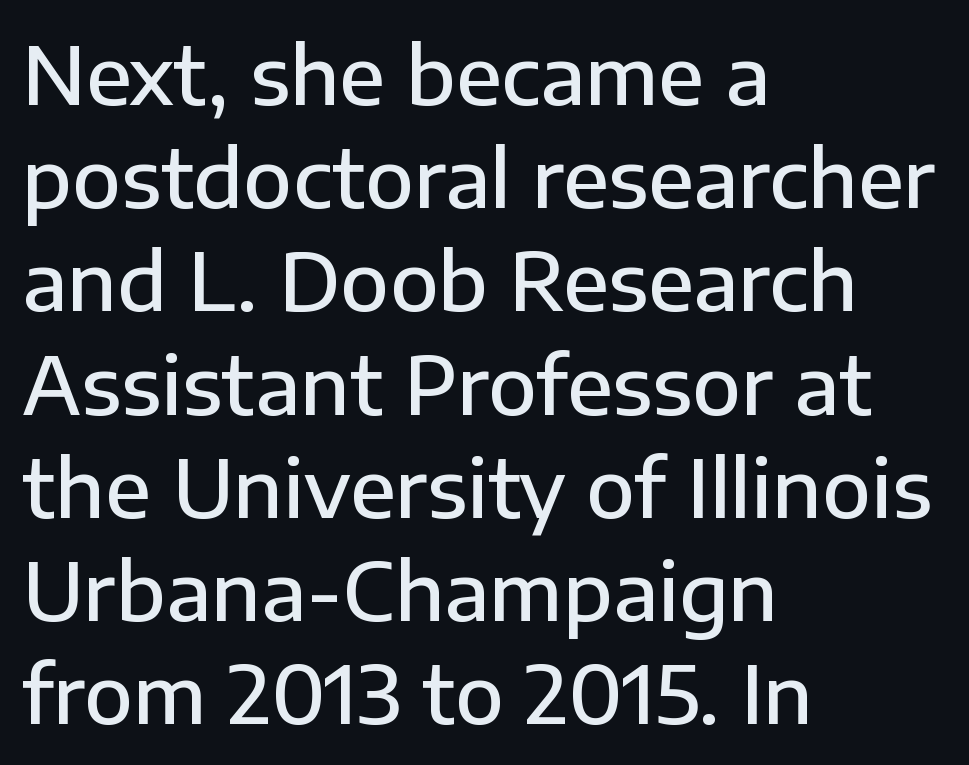
Q: Is the text bold? A: Semi-bold.
Q: Is the text italic (slanted)? A: No, it is upright.
Q: Is the typeface a serif or a sans-serif typeface? A: Sans-serif.
Q: Is the text underlined? A: No.
Q: How is the paragraph aligned? A: Left-aligned.
Q: Is the spacing between letters normal or unusually wide? A: Normal.
Q: Is the spacing between lines tight, normal or loose? A: Normal.
Q: Width (condensed, normal, or wide)? A: Normal.
Q: Stroke contrast? A: Low.
Q: x-height? A: Medium.
Q: Monospaced? A: No.
